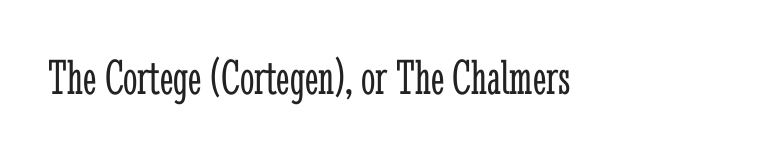
Heft: none added — not bold. Check where the strokes stop: tiny serifs finish them off. Each letter keeps its own natural width here, so spacing adapts to shape. If you drew a line through each stem, it would be perfectly vertical. Short note: letters normally spaced.
